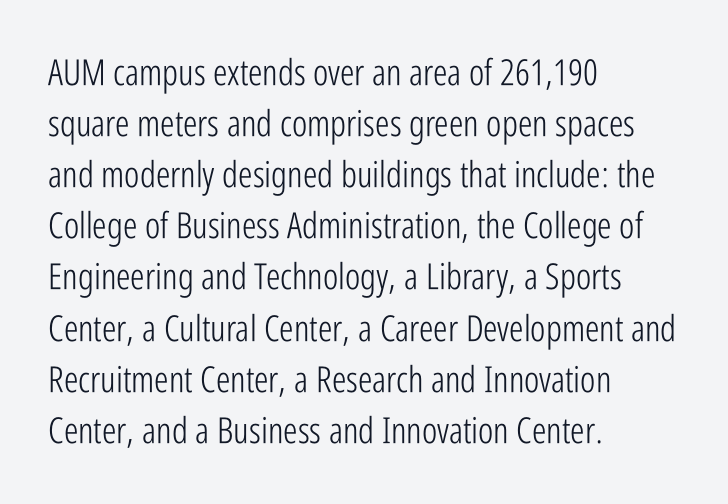
Q: Is the text bold? A: No.
Q: Is the text italic (slanted)? A: No, it is upright.
Q: Is the typeface a serif or a sans-serif typeface? A: Sans-serif.
Q: Is the text underlined? A: No.
Q: How is the paragraph aligned? A: Left-aligned.
Q: Is the spacing between letters normal or unusually wide? A: Normal.
Q: Is the spacing between lines tight, normal or loose? A: Normal.
Q: Width (condensed, normal, or wide)? A: Condensed.
Q: Stroke contrast? A: Low.
Q: x-height? A: Medium.
Q: Monospaced? A: No.
